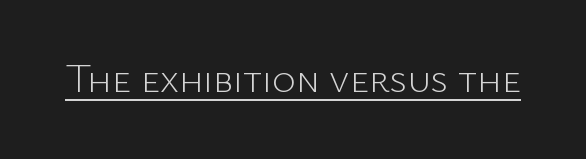
The image shows 40 px light sans-serif type, upright; set normal letter spacing, underlined; low stroke contrast and a medium x-height.
